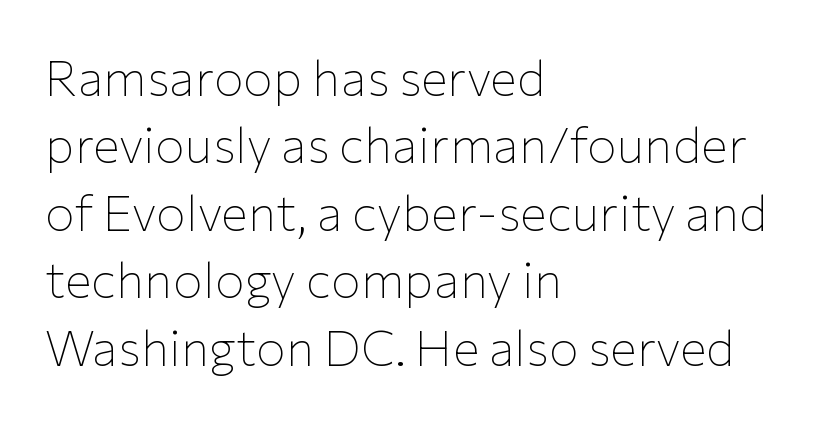
The zone under the glyphs is completely vacant. The horizontal fit of the characters is conventional and even. Honestly, the row spacing looks completely unremarkable. Character widths vary here, with narrow letters taking less room than wide ones.
